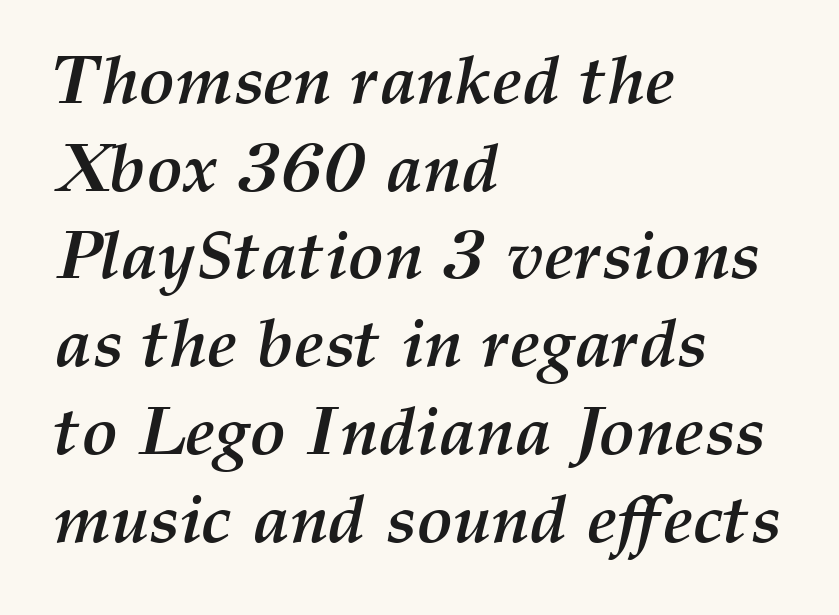
The image shows 68 px semibold type, italic (leaning right); set left-aligned, normal line spacing (1.29x), normal letter spacing, not underlined; medium stroke contrast and a medium x-height.
